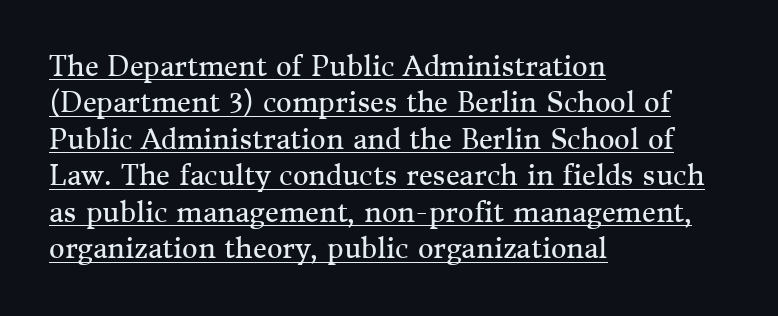
{"italic": "no", "bold": "no", "underline": "yes", "align": "left", "line_spacing": "normal", "line_spacing_ratio": 1.35, "letter_spacing": "normal", "letter_spacing_em": 0.0, "glyph_px": 27}
